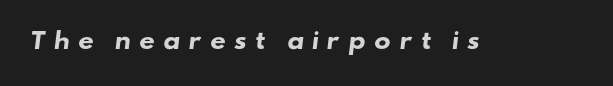
The strokes are fattened all the way to bold. Tracking value appears strongly positive — letters spread wide. Unmarked baselines from the first word to the last.
